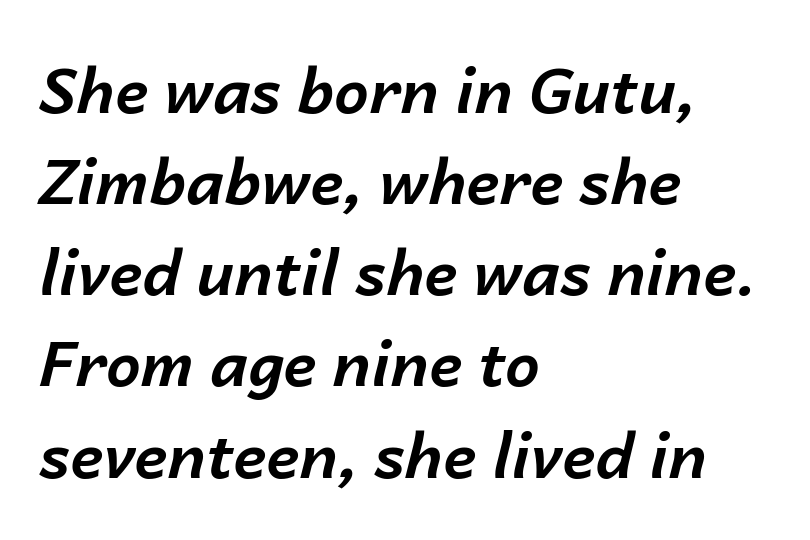
{"italic": "yes", "lean": "right", "slant_degrees": 14, "bold": "yes", "weight": "bold", "width": "normal", "stroke_contrast": "low", "x_height": "medium", "monospaced": "no", "underline": "no", "align": "left", "line_spacing": "normal", "line_spacing_ratio": 1.47, "letter_spacing": "normal", "letter_spacing_em": 0.0, "glyph_px": 62}
